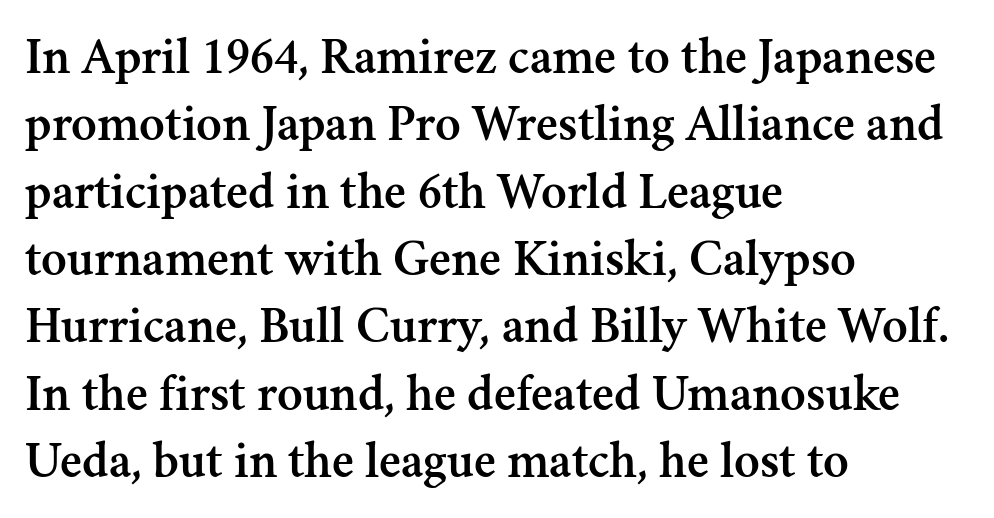
Check under the words: just untouched page. The rendering uses natural spacing where letterforms have individual widths. The rendering anchors every line to the left-hand side. Students, observe: this is what conventionally led text looks like. What stands out about the letter spacing? Nothing — it is the standard amount.
